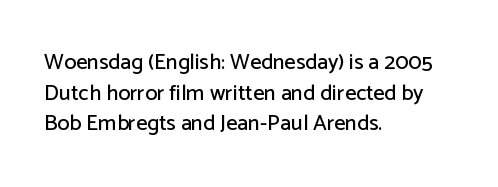
If you drew a line through each stem, it would be perfectly vertical. Honestly, the letter spacing is just normal — you wouldn't notice it. The words here are not underlined. Notice how the passage keeps a crisp vertical edge on the left only. Interline gaps are of average width in this sample.
